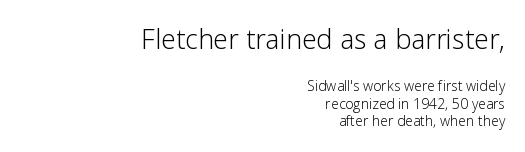
The image shows 27 px text type, upright; set right-aligned, normal line spacing (1.27x), normal letter spacing, not underlined; the first (top) block is 1.93x larger.
